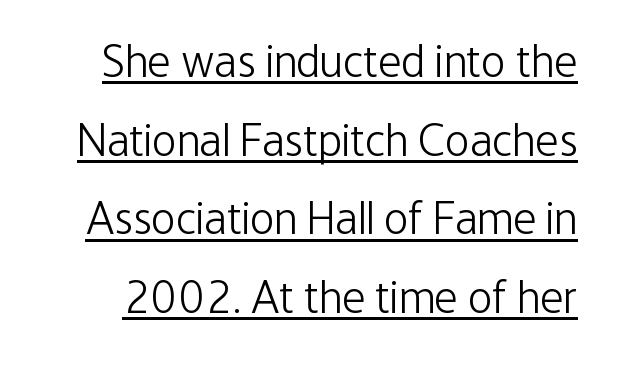
Q: Is the text bold? A: No.
Q: Is the text italic (slanted)? A: No, it is upright.
Q: Is the typeface a serif or a sans-serif typeface? A: Sans-serif.
Q: Is the text underlined? A: Yes.
Q: Is the spacing between letters normal or unusually wide? A: Normal.
Q: Width (condensed, normal, or wide)? A: Condensed.
Q: Stroke contrast? A: Low.
Q: x-height? A: Medium.
Q: Monospaced? A: No.
